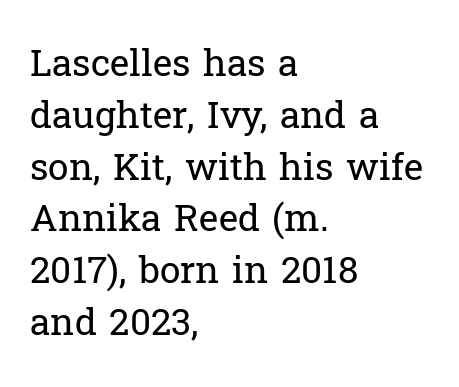
Compared with a typical body face, this is equally light or lighter still. Regular leading. Does the type have serifs? Yes, each stem ends in a small foot. These lines are set flush left with a ragged right edge. Glyph-to-glyph distance matches everyday printed text. Glance below the letters and you will spot only blank space.
